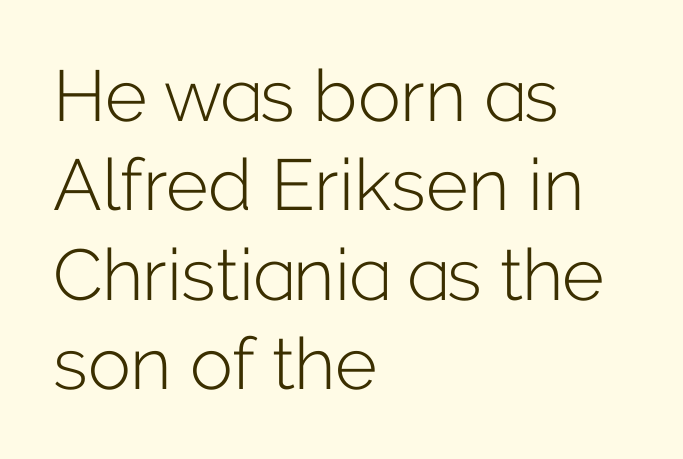
{"serif": "no", "italic": "no", "bold": "no", "weight": "light", "width": "normal", "stroke_contrast": "low", "x_height": "medium", "monospaced": "no", "underline": "no", "align": "left", "line_spacing_ratio": 1.24, "letter_spacing": "normal", "letter_spacing_em": 0.0, "glyph_px": 72}
